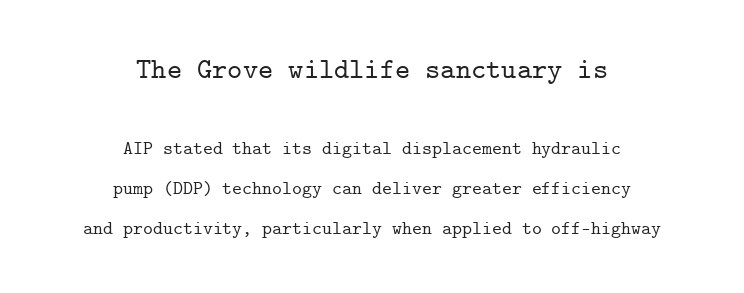
{"serif": "yes", "italic": "no", "width": "normal", "stroke_contrast": "low", "x_height": "medium", "monospaced": "yes", "underline": "no", "align": "center", "line_spacing": "loose", "line_spacing_ratio": 2.1, "letter_spacing": "normal", "letter_spacing_em": 0.0, "larger_block": "first", "size_ratio": 1.53, "glyph_px": 29}
